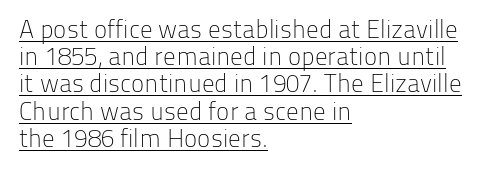
{"italic": "no", "bold": "no", "underline": "yes", "align": "left", "line_spacing": "tight", "line_spacing_ratio": 1.09, "letter_spacing": "normal", "letter_spacing_em": 0.0, "glyph_px": 25}
